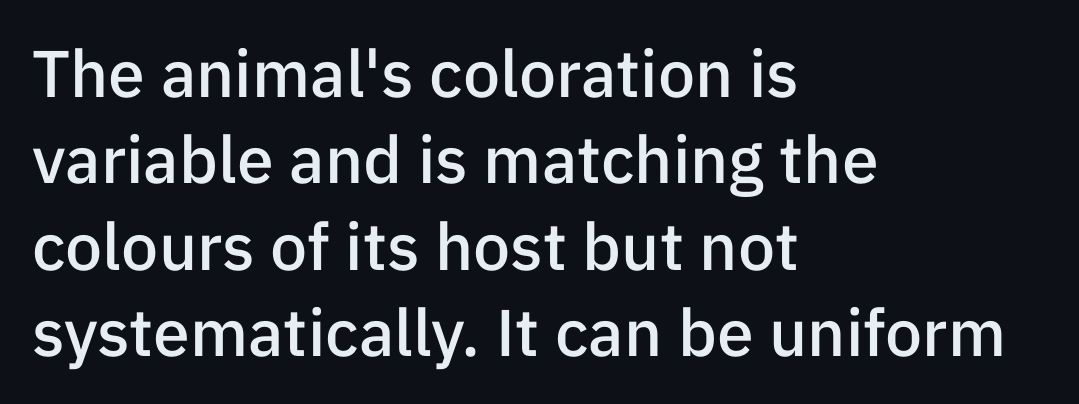
{"serif": "no", "italic": "no", "bold": "semi", "weight": "semibold", "width": "normal", "stroke_contrast": "low", "x_height": "medium", "monospaced": "no", "underline": "no", "align": "left", "line_spacing": "normal", "line_spacing_ratio": 1.31, "letter_spacing": "normal", "letter_spacing_em": 0.0, "glyph_px": 66}
